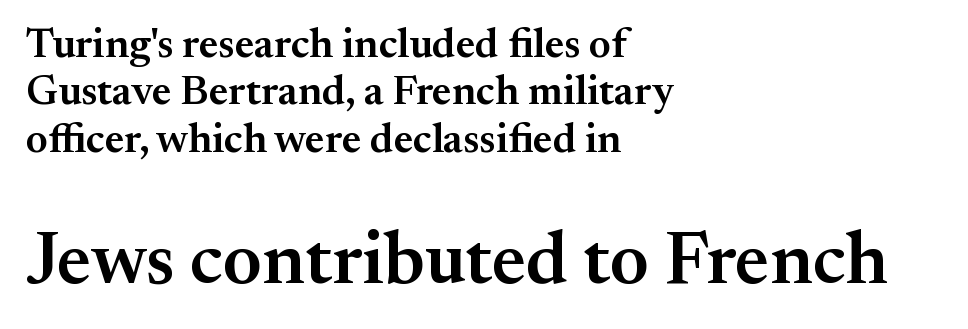
{"serif": "yes", "italic": "no", "bold": "semi", "weight": "semibold", "width": "normal", "stroke_contrast": "medium", "x_height": "small", "monospaced": "no", "underline": "no", "align": "left", "line_spacing": "tight", "line_spacing_ratio": 1.13, "letter_spacing": "normal", "letter_spacing_em": 0.0, "larger_block": "second", "size_ratio": 1.76, "glyph_px": 74}
